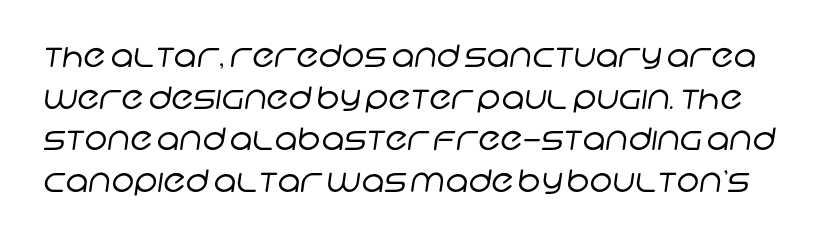
The image shows 31 px regular-weight sans-serif type; set normal line spacing (1.34x), normal letter spacing, not underlined; low stroke contrast and a large x-height.
